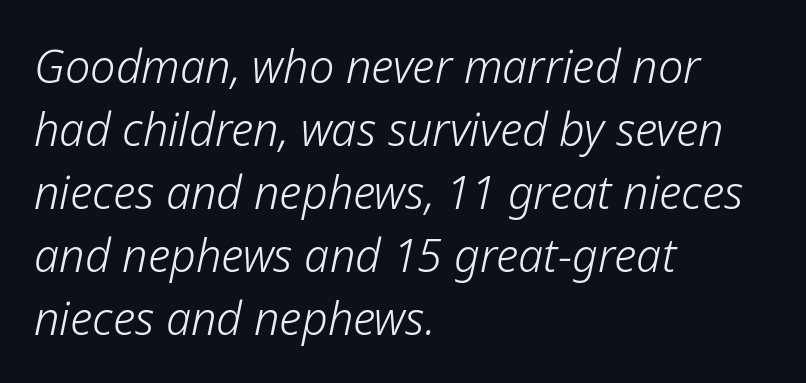
Q: Is the text bold? A: No.
Q: Is the text italic (slanted)? A: Yes, it leans right by about 12 degrees.
Q: Is the text underlined? A: No.
Q: How is the paragraph aligned? A: Left-aligned.
Q: Is the spacing between letters normal or unusually wide? A: Normal.
Q: Is the spacing between lines tight, normal or loose? A: Normal.
Q: Width (condensed, normal, or wide)? A: Normal.
Q: Stroke contrast? A: Low.
Q: x-height? A: Medium.
Q: Monospaced? A: No.
